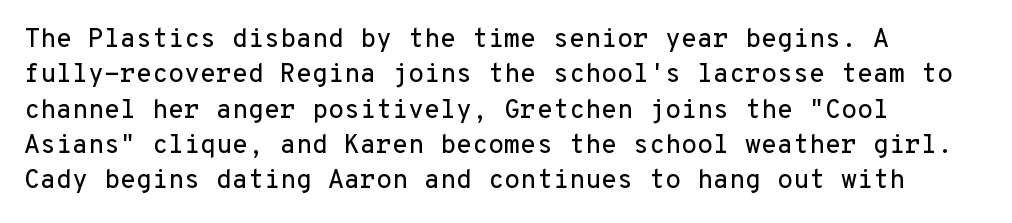
Q: Is the text italic (slanted)? A: No, it is upright.
Q: Is the text underlined? A: No.
Q: How is the paragraph aligned? A: Left-aligned.
Q: Is the spacing between letters normal or unusually wide? A: Normal.
Q: Is the spacing between lines tight, normal or loose? A: Normal.
